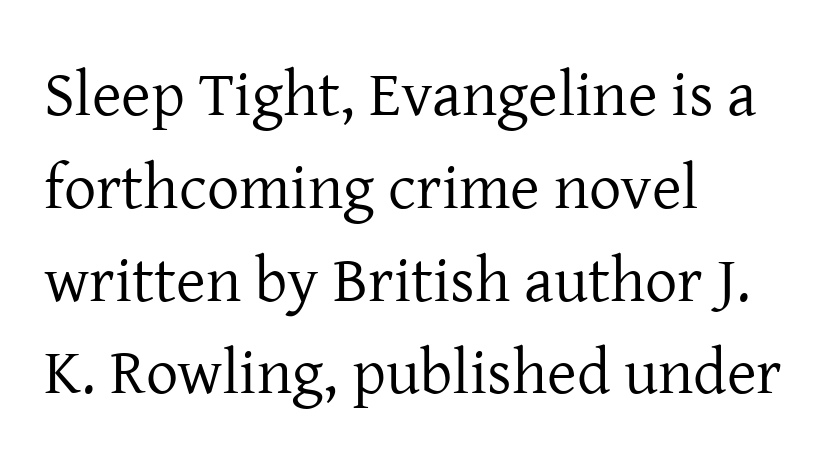
The image shows 64 px regular-weight serif type, upright; set left-aligned, normal line spacing (1.45x), normal letter spacing, not underlined; low stroke contrast and a medium x-height.
